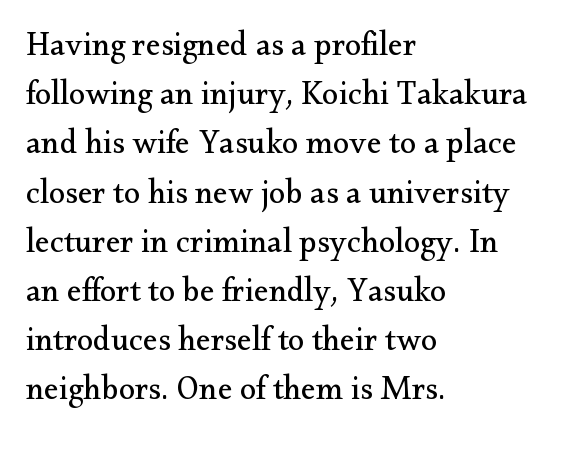
Style check: upright. Students, note that the glyphs here touch the page at normal intervals. This rendering employs a face with finishing strokes, i.e., a serif. Note the varied advance widths — an 'i' is clearly narrower than an 'm'. The designer left line spacing at the default. Leftover space on each line is placed entirely after the last word.
